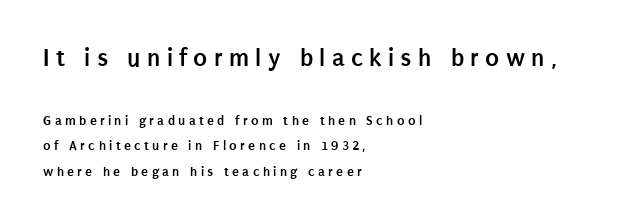
Q: Is the text bold? A: Yes.
Q: Is the text italic (slanted)? A: No, it is upright.
Q: Is the text underlined? A: No.
Q: How is the paragraph aligned? A: Left-aligned.
Q: Is the spacing between letters normal or unusually wide? A: Unusually wide.
Q: Which block of text is set in a larger size, the first (top) or the second (bottom)? A: The first (top) one.
